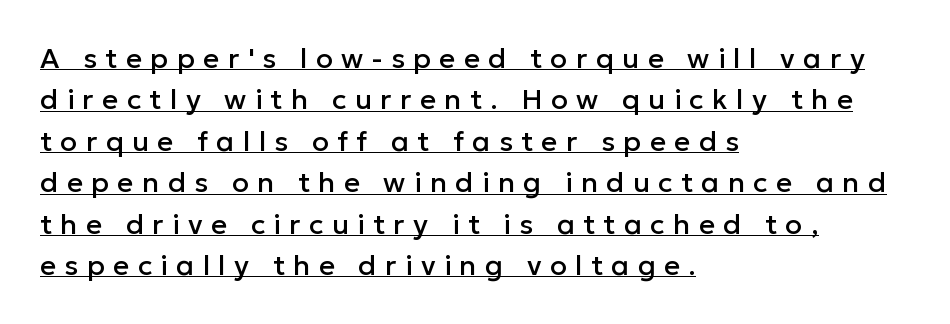
Q: Is the text italic (slanted)? A: No, it is upright.
Q: Is the typeface a serif or a sans-serif typeface? A: Sans-serif.
Q: Is the text underlined? A: Yes.
Q: How is the paragraph aligned? A: Left-aligned.
Q: Is the spacing between letters normal or unusually wide? A: Unusually wide.
Q: Is the spacing between lines tight, normal or loose? A: Normal.
Q: Width (condensed, normal, or wide)? A: Normal.
Q: Stroke contrast? A: Low.
Q: x-height? A: Medium.
Q: Monospaced? A: No.
